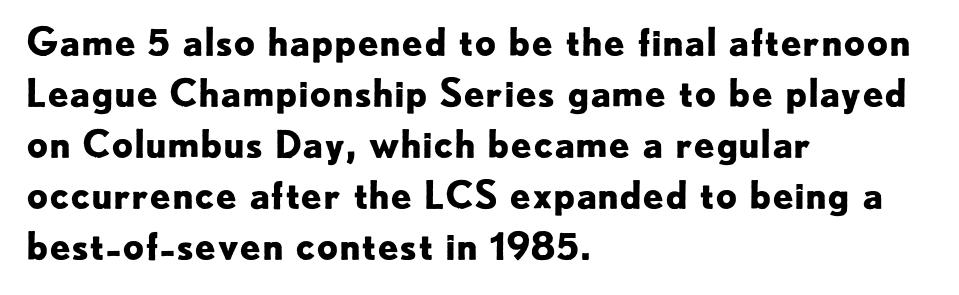
Summary of vertical rhythm: regular, with standard interline spacing. Nobody touched the tracking dial on this one. The lettering stays uniformly vertical, giving the passage a roman look. The strip under each line holds only bare page. Typographic density is high because the face is bold.
